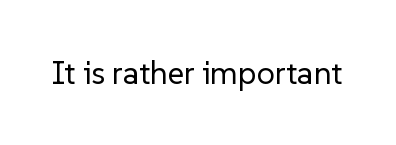
Q: Is the text bold? A: No.
Q: Is the text italic (slanted)? A: No, it is upright.
Q: Is the typeface a serif or a sans-serif typeface? A: Sans-serif.
Q: Is the text underlined? A: No.
Q: Is the spacing between letters normal or unusually wide? A: Normal.
Q: Width (condensed, normal, or wide)? A: Normal.
Q: Stroke contrast? A: Low.
Q: x-height? A: Medium.
Q: Monospaced? A: No.
